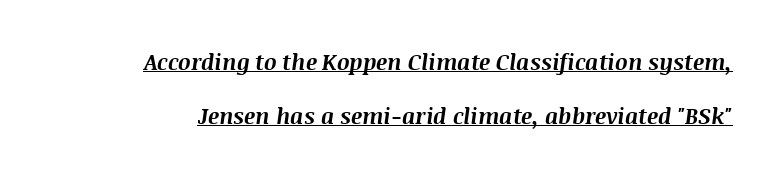
How would I describe the line gaps? Wide and relaxed. Nothing unusual about the tracking: characters are spaced as the font intends. Every character sits at an angle, as italics do. Strokes here are thick enough to call this a true bold. This rendering features underlined lettering.
